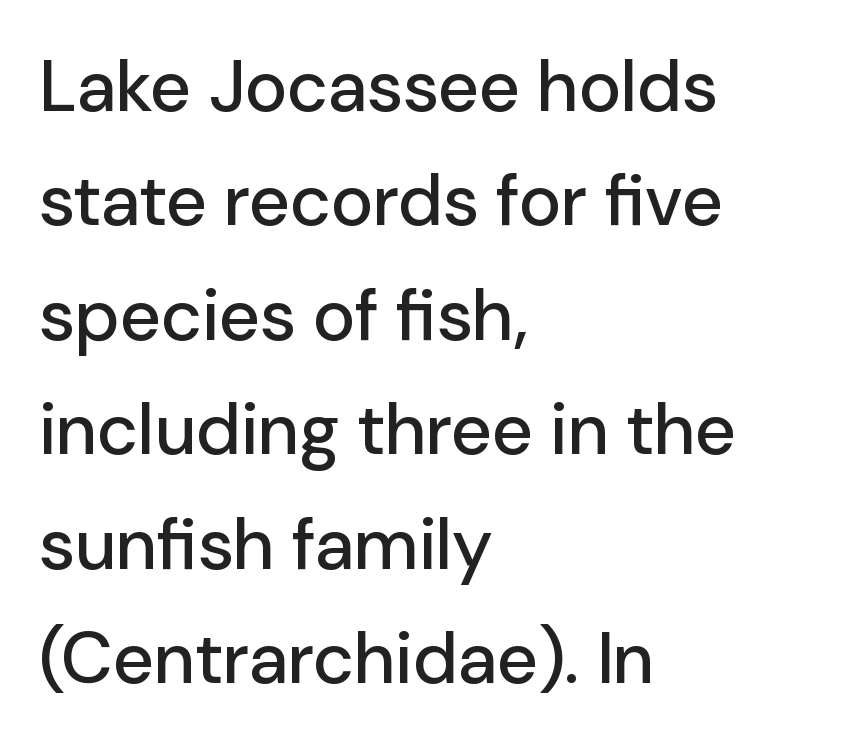
{"serif": "no", "italic": "no", "width": "normal", "stroke_contrast": "low", "x_height": "medium", "monospaced": "no", "underline": "no", "align": "left", "line_spacing": "normal", "line_spacing_ratio": 1.59, "letter_spacing": "normal", "letter_spacing_em": 0.0, "glyph_px": 72}
